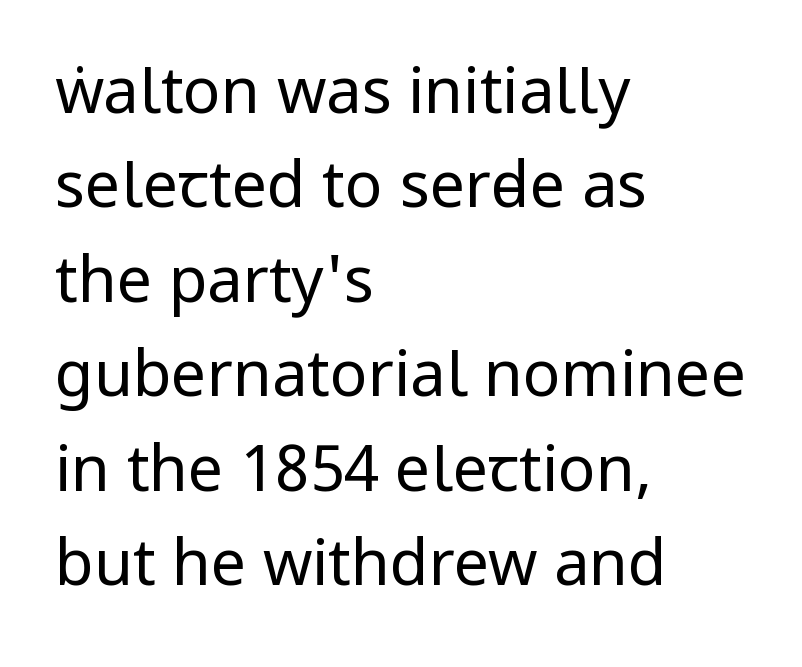
Q: Is the text bold? A: No.
Q: Is the text italic (slanted)? A: No, it is upright.
Q: Is the typeface a serif or a sans-serif typeface? A: Sans-serif.
Q: Is the text underlined? A: No.
Q: How is the paragraph aligned? A: Left-aligned.
Q: Is the spacing between letters normal or unusually wide? A: Normal.
Q: Is the spacing between lines tight, normal or loose? A: Normal.
Q: Width (condensed, normal, or wide)? A: Condensed.
Q: Stroke contrast? A: Low.
